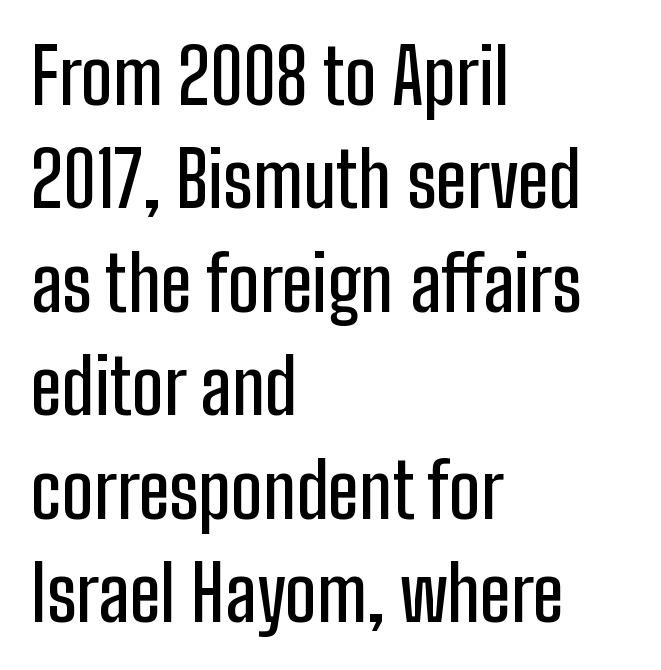
Q: Is the text italic (slanted)? A: No, it is upright.
Q: Is the typeface a serif or a sans-serif typeface? A: Sans-serif.
Q: Is the text underlined? A: No.
Q: How is the paragraph aligned? A: Left-aligned.
Q: Is the spacing between letters normal or unusually wide? A: Normal.
Q: Is the spacing between lines tight, normal or loose? A: Normal.
Q: Width (condensed, normal, or wide)? A: Condensed.
Q: Stroke contrast? A: Low.
Q: x-height? A: Medium.
Q: Monospaced? A: No.
